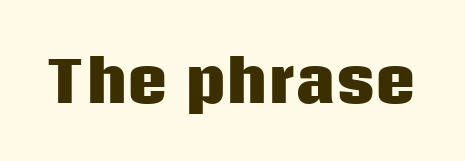
Looks like regular typesetting: each glyph gets only the width it needs. The glyphs are unaccompanied by any horizontal stroke below them. Spacing between characters is what you'd get straight out of the box. This rendering employs a face without finishing strokes, i.e., a sans-serif.
